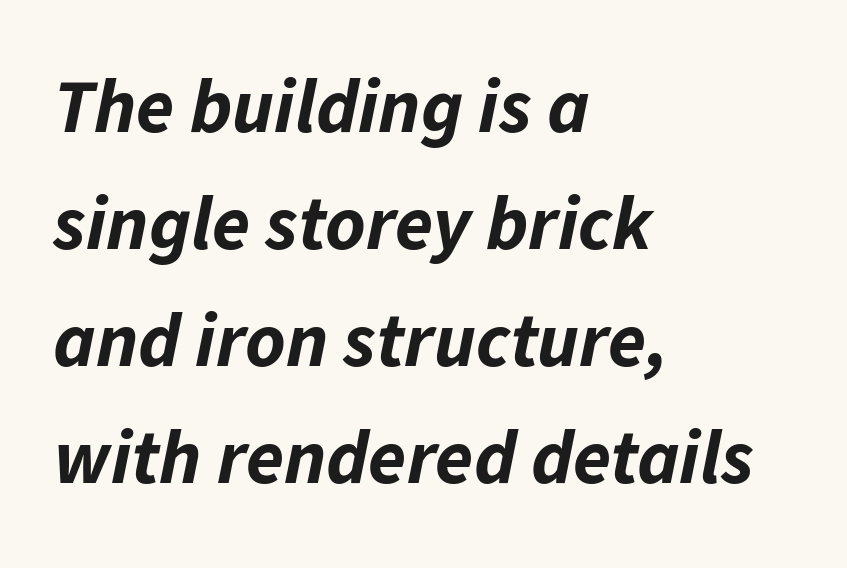
The image shows 77 px bold type, italic (leaning right); set left-aligned, normal line spacing (1.52x), normal letter spacing, not underlined; low stroke contrast and a medium x-height.
